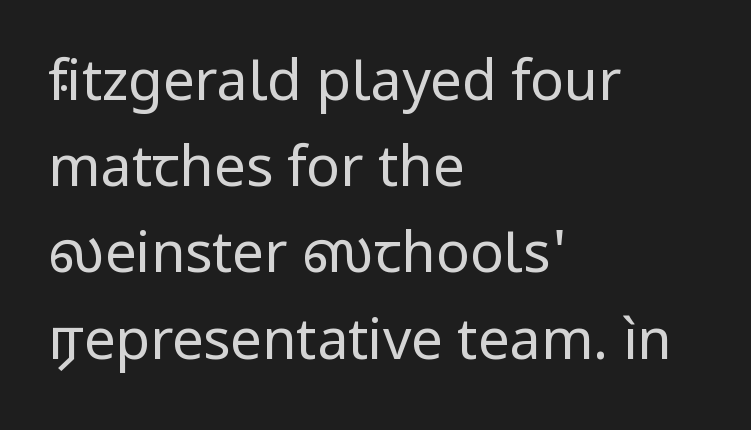
{"serif": "no", "italic": "no", "bold": "no", "weight": "regular", "width": "normal", "stroke_contrast": "low", "x_height": "medium", "monospaced": "no", "underline": "no", "align": "left", "line_spacing": "normal", "line_spacing_ratio": 1.54, "letter_spacing": "normal", "letter_spacing_em": 0.0, "glyph_px": 56}
